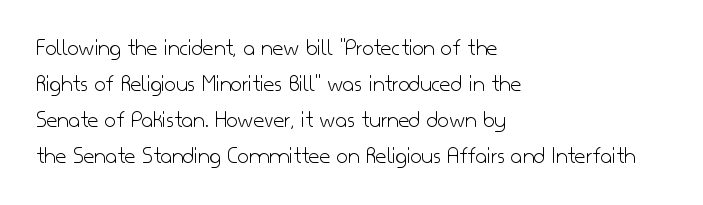
The image shows 24 px text type, upright; set left-aligned, normal line spacing (1.5x), normal letter spacing, not underlined.
